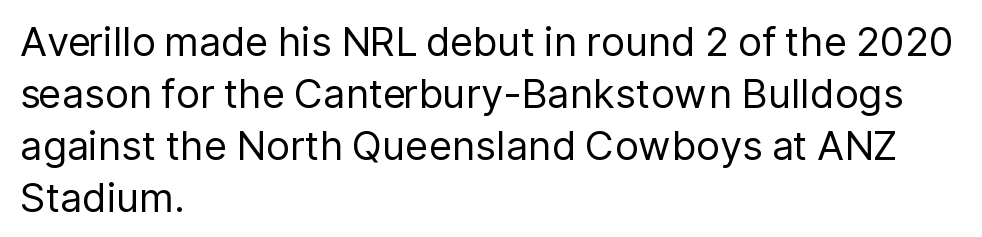
{"serif": "no", "italic": "no", "bold": "no", "weight": "regular", "width": "normal", "stroke_contrast": "low", "x_height": "medium", "monospaced": "no", "underline": "no", "align": "left", "line_spacing": "normal", "line_spacing_ratio": 1.3, "letter_spacing": "normal", "letter_spacing_em": 0.0, "glyph_px": 40}
